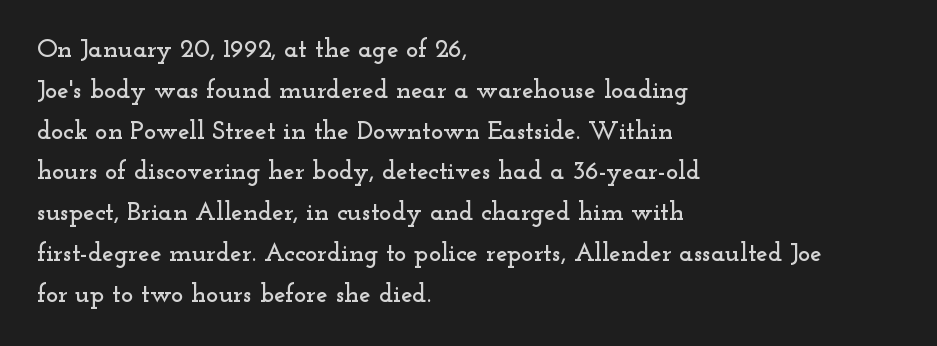
{"italic": "no", "underline": "no", "align": "left", "line_spacing": "normal", "line_spacing_ratio": 1.57, "letter_spacing": "normal", "letter_spacing_em": 0.0, "glyph_px": 26}
